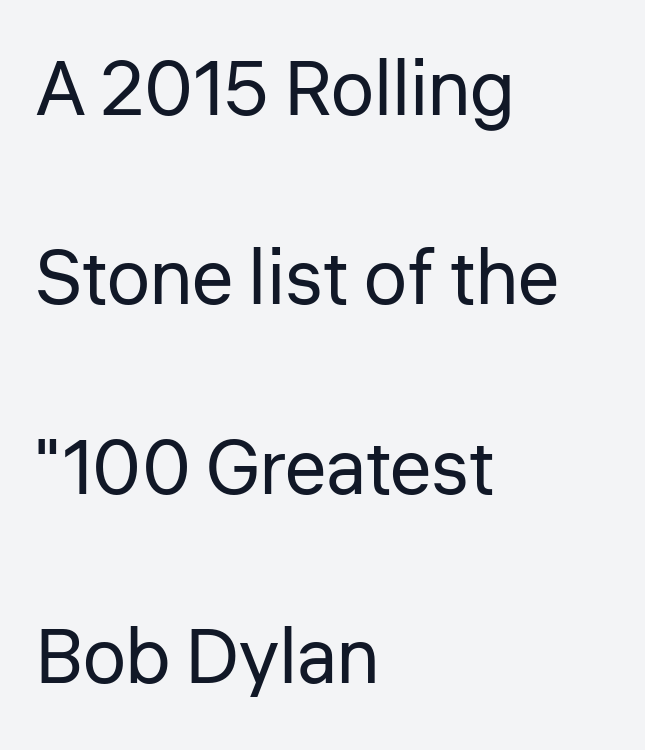
The image shows 77 px regular-weight sans-serif type, upright; set left-aligned, loose line spacing (2.46x), normal letter spacing, not underlined; low stroke contrast and a medium x-height.
